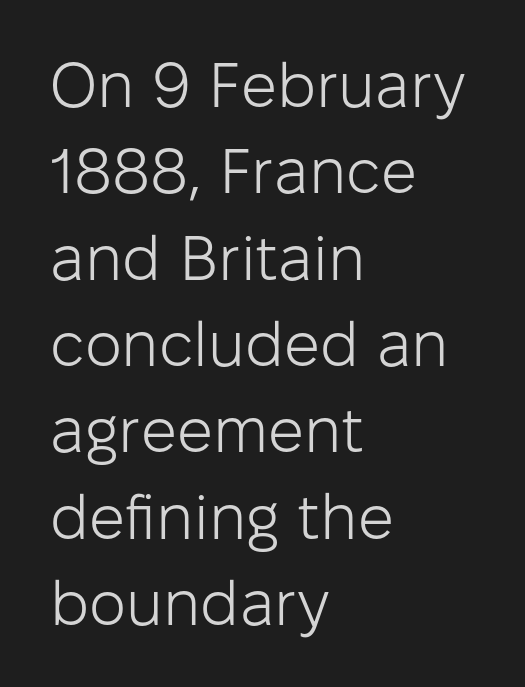
Reading down the column, the eye jumps a familiar distance to each next line. Standard letterfit; no display-style spreading of the glyphs. If you drew a line through each stem, it would be perfectly vertical. In CSS terms this would be text-align: left.
